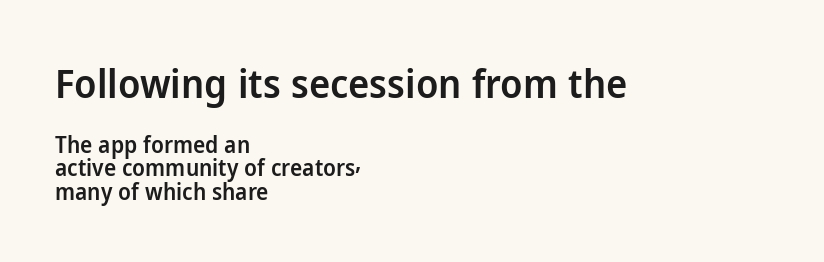
Q: Is the text bold? A: Semi-bold.
Q: Is the text italic (slanted)? A: No, it is upright.
Q: Is the typeface a serif or a sans-serif typeface? A: Sans-serif.
Q: Is the text underlined? A: No.
Q: How is the paragraph aligned? A: Left-aligned.
Q: Is the spacing between letters normal or unusually wide? A: Normal.
Q: Is the spacing between lines tight, normal or loose? A: Tight.
Q: Which block of text is set in a larger size, the first (top) or the second (bottom)? A: The first (top) one.
Q: Width (condensed, normal, or wide)? A: Normal.
Q: Stroke contrast? A: Low.
Q: x-height? A: Medium.
Q: Monospaced? A: No.
